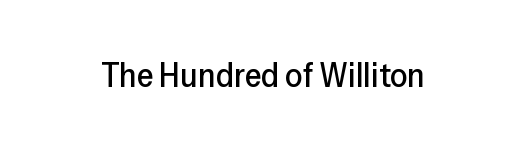
Q: Is the text italic (slanted)? A: No, it is upright.
Q: Is the typeface a serif or a sans-serif typeface? A: Sans-serif.
Q: Is the text underlined? A: No.
Q: Is the spacing between letters normal or unusually wide? A: Normal.
Q: Width (condensed, normal, or wide)? A: Normal.
Q: Stroke contrast? A: Low.
Q: x-height? A: Medium.
Q: Monospaced? A: No.
